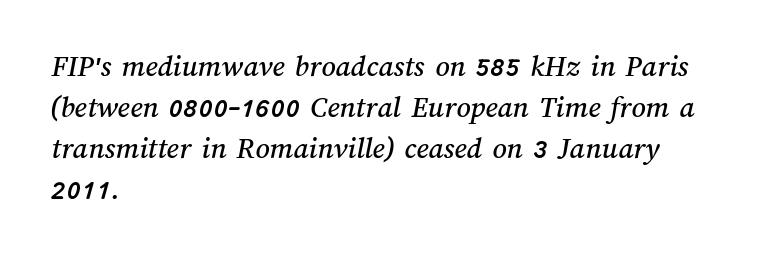
{"width": "normal", "stroke_contrast": "medium", "x_height": "medium", "monospaced": "no", "underline": "no", "align": "left", "line_spacing": "normal", "line_spacing_ratio": 1.32, "letter_spacing": "normal", "letter_spacing_em": 0.0, "glyph_px": 31}
